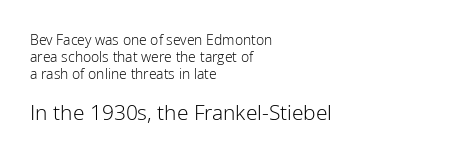
Q: Is the text bold? A: No.
Q: Is the text italic (slanted)? A: No, it is upright.
Q: Is the text underlined? A: No.
Q: How is the paragraph aligned? A: Left-aligned.
Q: Is the spacing between letters normal or unusually wide? A: Normal.
Q: Which block of text is set in a larger size, the first (top) or the second (bottom)? A: The second (bottom) one.
